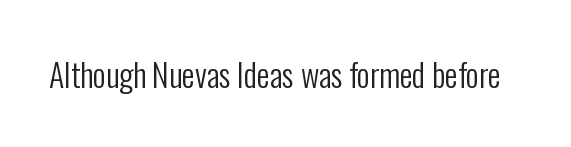
Here the designer chose a conventional face with non-uniform glyph widths. Is the stroke heavy? The answer is a plain regular-or-lighter. The tracking reads as untouched default to a designer's eye. The designer went with a sans here, leaving each stem footless.
